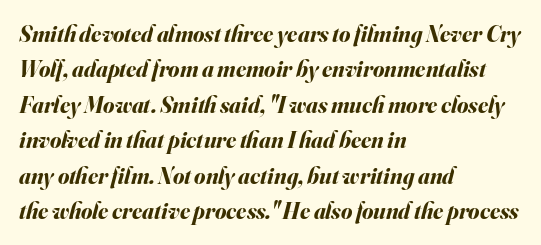
In CSS terms this would be text-align: left. Honestly, the row spacing looks completely unremarkable. Tracking here is standard; glyphs follow each other at the usual distance. The strokes are fattened all the way to bold. Italic: yes, the glyphs are oblique.
